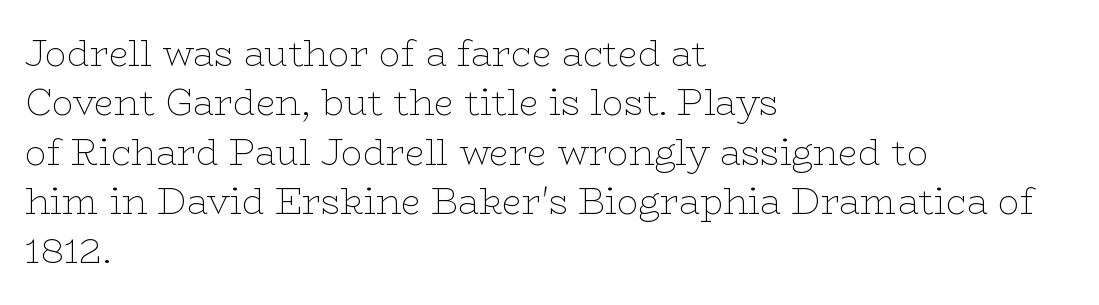
Q: Is the text bold? A: No.
Q: Is the text italic (slanted)? A: No, it is upright.
Q: Is the typeface a serif or a sans-serif typeface? A: Serif.
Q: Is the text underlined? A: No.
Q: How is the paragraph aligned? A: Left-aligned.
Q: Is the spacing between letters normal or unusually wide? A: Normal.
Q: Is the spacing between lines tight, normal or loose? A: Normal.
Q: Width (condensed, normal, or wide)? A: Wide.
Q: Stroke contrast? A: Low.
Q: x-height? A: Medium.
Q: Monospaced? A: No.
